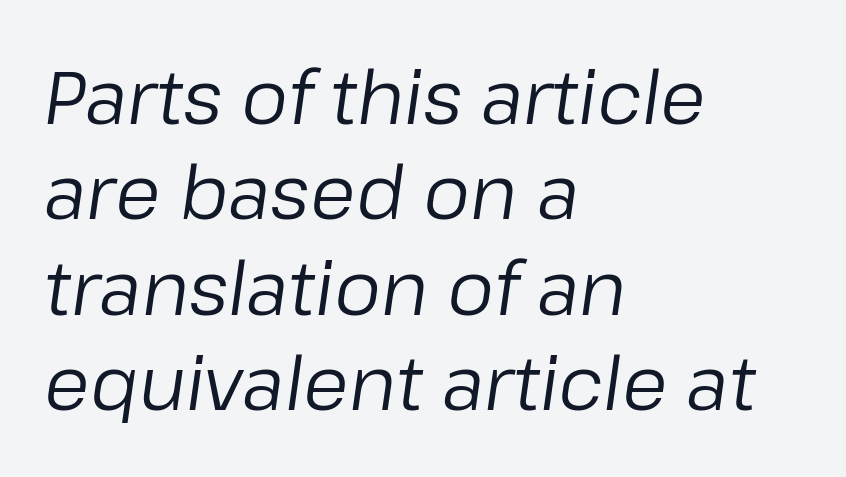
The image shows 74 px regular-weight type, italic (leaning right); set left-aligned, normal line spacing (1.29x), normal letter spacing, not underlined; low stroke contrast and a medium x-height.
